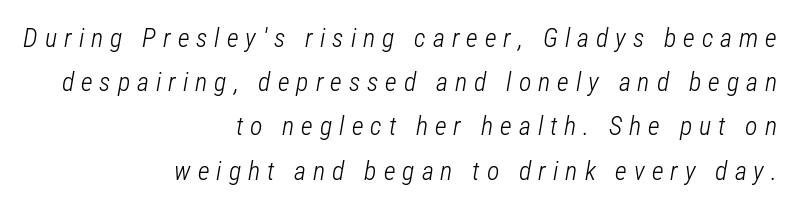
{"italic": "yes", "lean": "right", "slant_degrees": 12, "bold": "no", "underline": "no", "align": "right", "line_spacing": "normal", "line_spacing_ratio": 1.7, "letter_spacing": "wide", "letter_spacing_em": 0.27, "glyph_px": 26}
